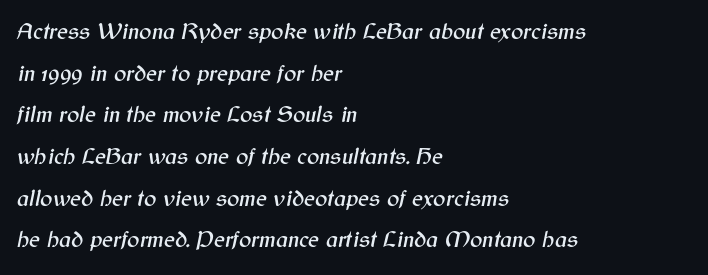
The image shows 23 px text type, italic (leaning right); set left-aligned, line spacing 1.81x, normal letter spacing, not underlined.
